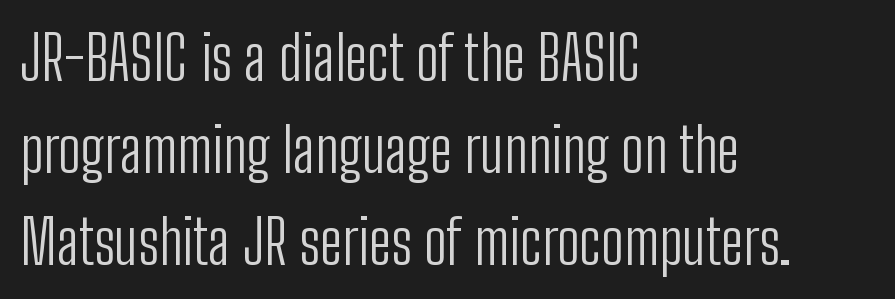
{"serif": "no", "italic": "no", "bold": "no", "weight": "light", "width": "condensed", "stroke_contrast": "low", "x_height": "medium", "monospaced": "no", "underline": "no", "align": "left", "line_spacing": "normal", "line_spacing_ratio": 1.51, "letter_spacing": "normal", "letter_spacing_em": 0.0, "glyph_px": 61}
